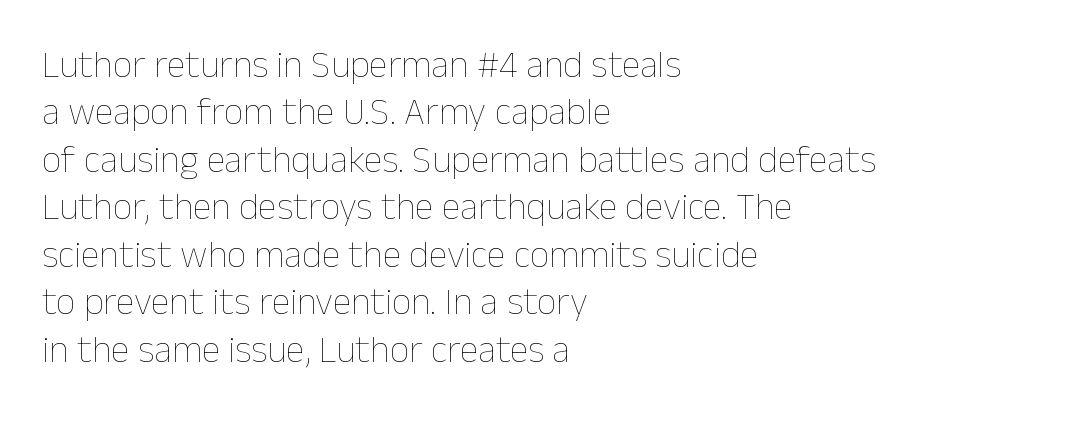
Is this a fixed-width face? No — the glyphs have proportional, varying widths. Layout note: lines flush left. Stroke thickness stays within the range of a standard reading face or lighter. The passage shown has conventional tracking throughout.
